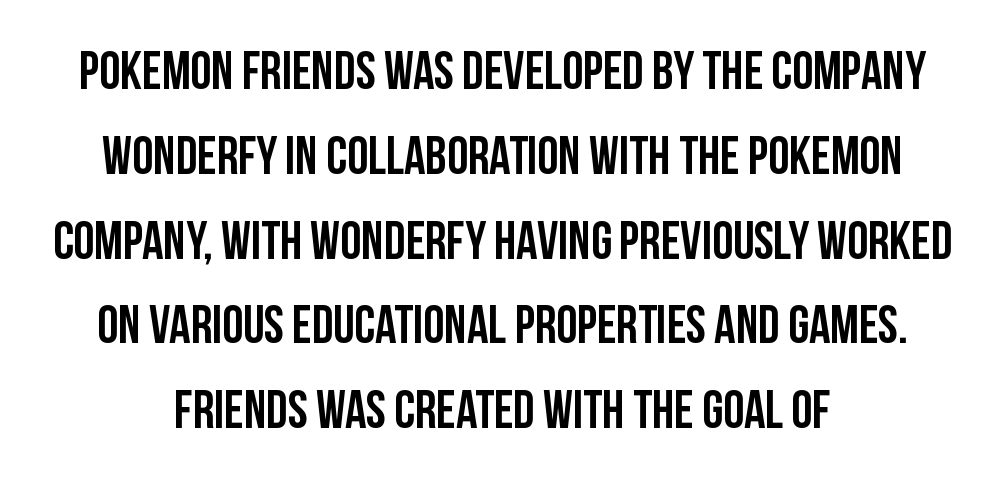
Q: Is the text bold? A: Yes.
Q: Is the text italic (slanted)? A: No, it is upright.
Q: Is the typeface a serif or a sans-serif typeface? A: Sans-serif.
Q: Is the text underlined? A: No.
Q: How is the paragraph aligned? A: Centered.
Q: Is the spacing between letters normal or unusually wide? A: Normal.
Q: Is the spacing between lines tight, normal or loose? A: Normal.
Q: Width (condensed, normal, or wide)? A: Condensed.
Q: Stroke contrast? A: Low.
Q: x-height? A: Large.
Q: Monospaced? A: No.
